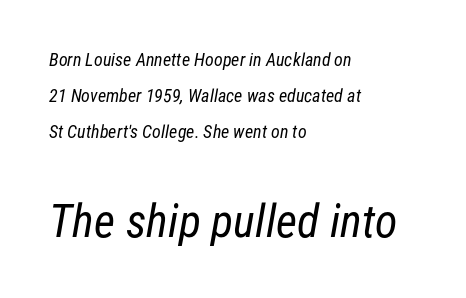
{"serif": "no", "bold": "no", "weight": "regular", "width": "condensed", "stroke_contrast": "low", "x_height": "medium", "monospaced": "no", "underline": "no", "align": "left", "line_spacing": "loose", "line_spacing_ratio": 2.0, "letter_spacing": "normal", "letter_spacing_em": 0.0, "larger_block": "second", "size_ratio": 2.56, "glyph_px": 46}
